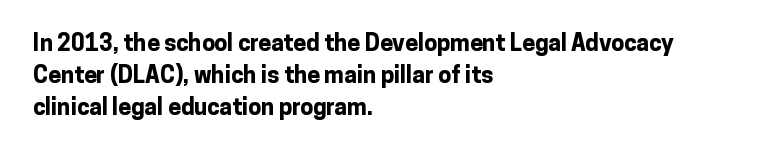
The image shows 23 px bold type, upright; set left-aligned, normal line spacing (1.39x), normal letter spacing, not underlined.
